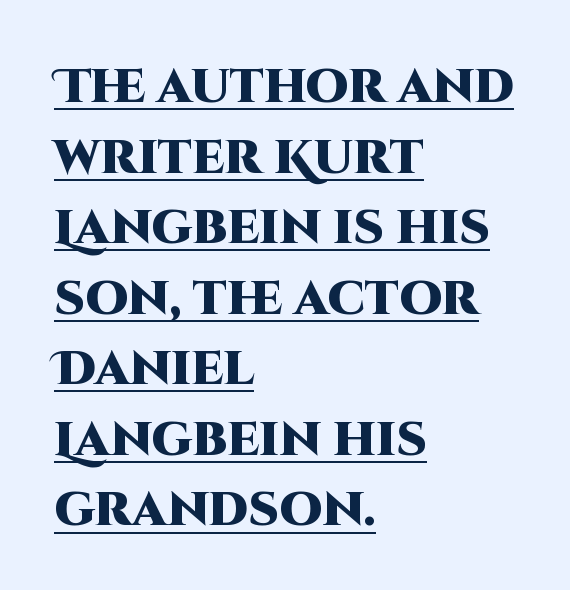
Normally led — the rows are evenly, conventionally spaced. Stroke terminals: plain, sans-serif. How heavy is the stroke? Heavy — this is a bold. Each letter keeps its own natural width here, so spacing adapts to shape. Tracking value appears to be zero — textbook default spacing. When letters stand straight like this, we call the style roman or upright.
